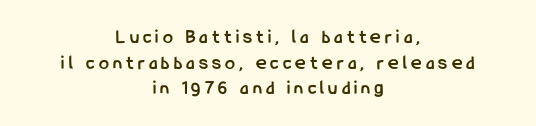
The image shows 20 px bold type, upright; set centered, normal line spacing (1.28x), unusually wide letter spacing (+0.21 em), not underlined.
